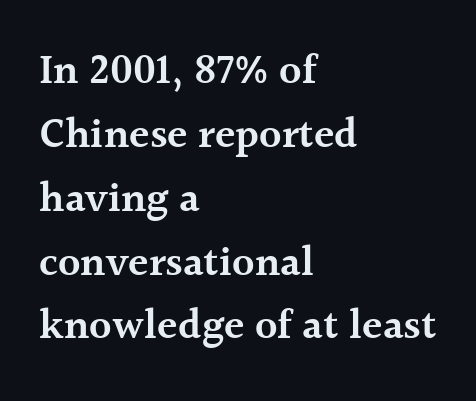
The image shows 42 px semibold serif type, upright; set left-aligned, normal line spacing (1.52x), normal letter spacing, not underlined; a medium x-height.
